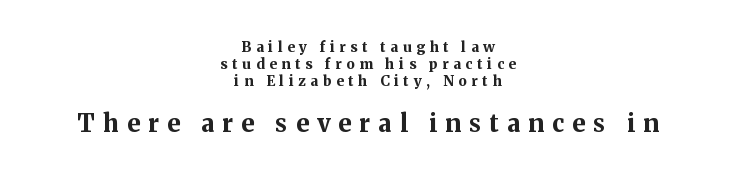
{"italic": "no", "bold": "yes", "underline": "no", "align": "center", "line_spacing_ratio": 1.22, "letter_spacing": "wide", "letter_spacing_em": 0.34, "larger_block": "second", "size_ratio": 1.71, "glyph_px": 24}
